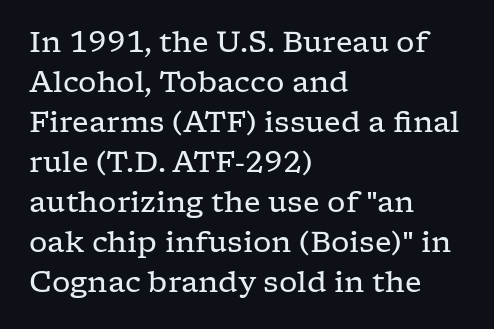
The image shows 29 px regular-weight, wide serif type, upright; set left-aligned, normal line spacing (1.38x), normal letter spacing, not underlined; low stroke contrast and a medium x-height.
